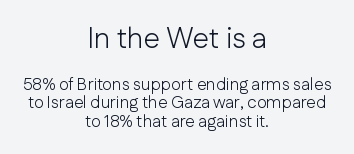
The letters advance in unequal steps, a hallmark of proportional type. Notice how descenders almost collide with the ascenders below — that's tight leading. The typesetting does not lean heavy: it is not bold. The designer gave the opening block more size than the closing block. Upright lettering throughout. Where is the straight margin? There isn't one; the lines are centered.
